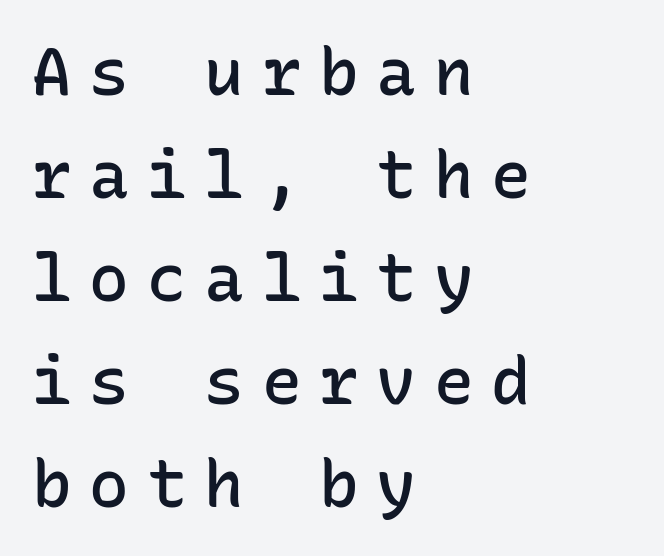
Stroke terminals: plain, sans-serif. The line texture is sparse and dotted thanks to wide tracking. Look at the stroke-to-counter ratio: somewhat heavy, a semibold. Vertically, the passage feels balanced, rows spaced as you'd expect. Spacing verdict: monospaced, one width for all characters. Upright lettering throughout.
